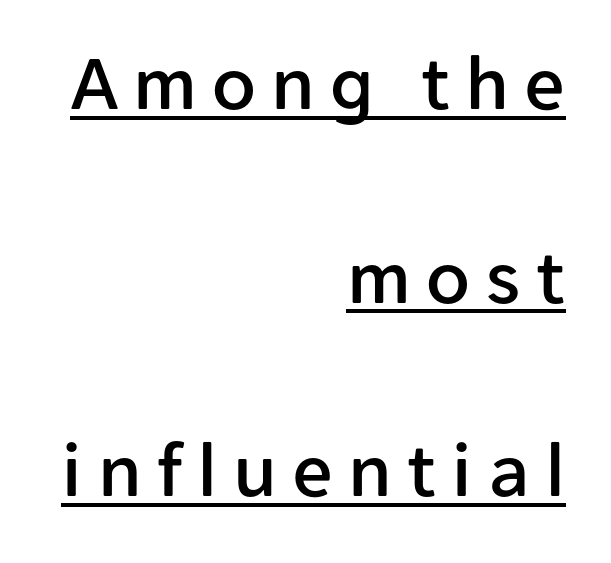
Q: Is the text italic (slanted)? A: No, it is upright.
Q: Is the typeface a serif or a sans-serif typeface? A: Sans-serif.
Q: Is the text underlined? A: Yes.
Q: How is the paragraph aligned? A: Right-aligned.
Q: Is the spacing between lines tight, normal or loose? A: Loose.
Q: Width (condensed, normal, or wide)? A: Normal.
Q: Stroke contrast? A: Low.
Q: x-height? A: Medium.
Q: Monospaced? A: No.
